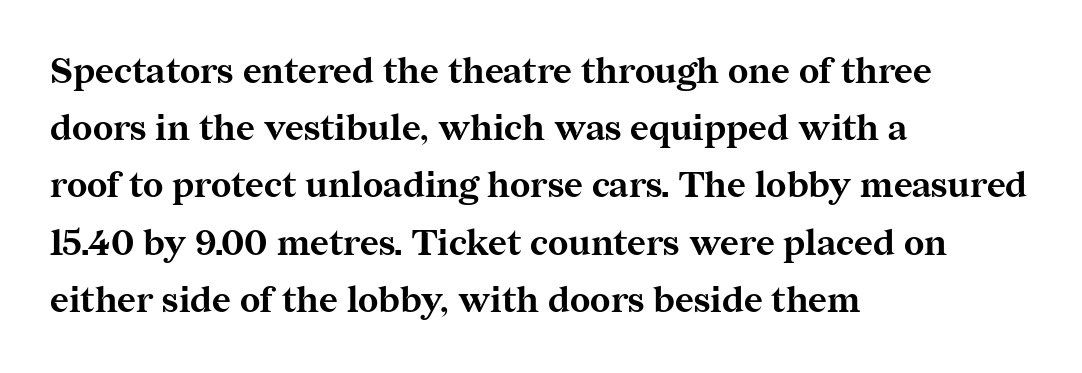
{"serif": "yes", "italic": "no", "bold": "yes", "weight": "bold", "width": "normal", "stroke_contrast": "medium", "x_height": "medium", "monospaced": "no", "underline": "no", "align": "left", "line_spacing": "normal", "line_spacing_ratio": 1.59, "letter_spacing": "normal", "letter_spacing_em": 0.0, "glyph_px": 36}
